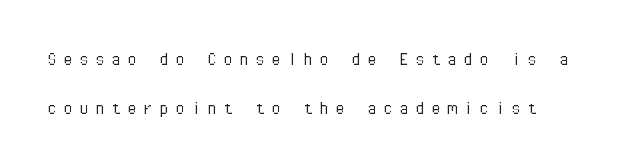
{"italic": "no", "bold": "no", "underline": "no", "line_spacing": "loose", "line_spacing_ratio": 2.45, "letter_spacing": "wide", "letter_spacing_em": 0.3, "glyph_px": 20}
